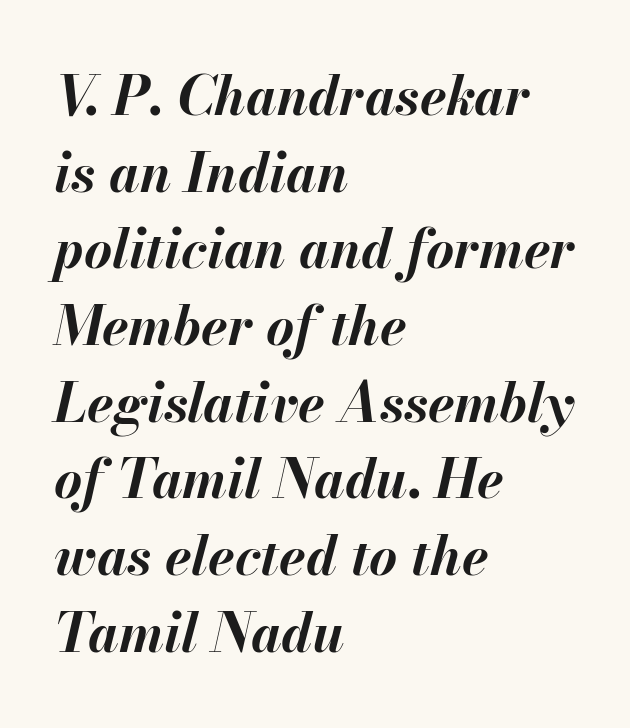
The space beneath each line is pristine and unruled. The paragraph has a hard left edge and a soft right edge. Standard letterfit; no display-style spreading of the glyphs. The lines sit at an ordinary, default distance from one another.
